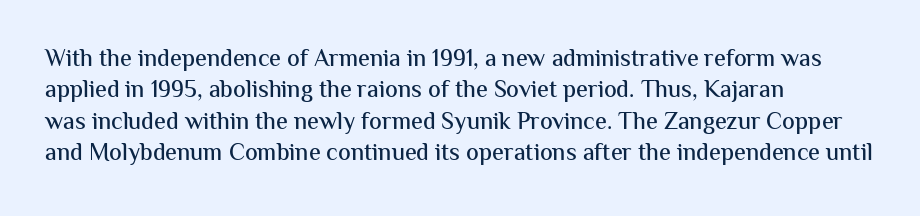
{"italic": "no", "underline": "no", "align": "left", "line_spacing": "normal", "line_spacing_ratio": 1.31, "letter_spacing": "normal", "letter_spacing_em": 0.0, "glyph_px": 24}
